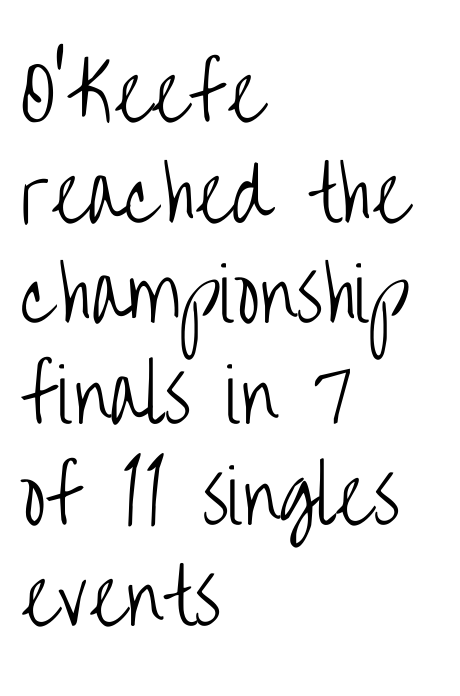
{"serif": "no", "italic": "no", "bold": "no", "weight": "light", "width": "condensed", "stroke_contrast": "low", "x_height": "large", "monospaced": "no", "underline": "no", "align": "left", "line_spacing": "normal", "line_spacing_ratio": 1.38, "letter_spacing": "normal", "letter_spacing_em": 0.0, "glyph_px": 73}
